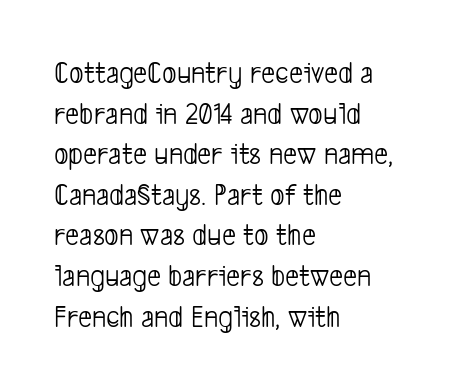
Q: Is the text bold? A: No.
Q: Is the typeface a serif or a sans-serif typeface? A: Sans-serif.
Q: Is the text underlined? A: No.
Q: How is the paragraph aligned? A: Left-aligned.
Q: Is the spacing between letters normal or unusually wide? A: Normal.
Q: Is the spacing between lines tight, normal or loose? A: Normal.
Q: Width (condensed, normal, or wide)? A: Condensed.
Q: Stroke contrast? A: Low.
Q: x-height? A: Medium.
Q: Monospaced? A: No.
